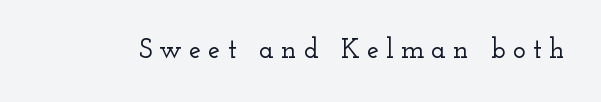
{"italic": "no", "underline": "no", "letter_spacing": "wide", "letter_spacing_em": 0.27, "glyph_px": 27}
